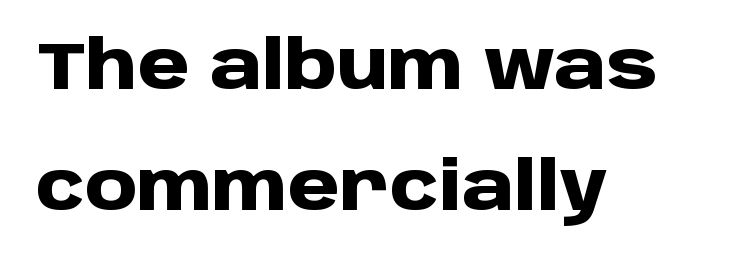
Q: Is the text bold? A: Yes.
Q: Is the text italic (slanted)? A: No, it is upright.
Q: Is the typeface a serif or a sans-serif typeface? A: Sans-serif.
Q: Is the text underlined? A: No.
Q: How is the paragraph aligned? A: Left-aligned.
Q: Is the spacing between letters normal or unusually wide? A: Normal.
Q: Width (condensed, normal, or wide)? A: Normal.
Q: Stroke contrast? A: Low.
Q: x-height? A: Large.
Q: Monospaced? A: No.
